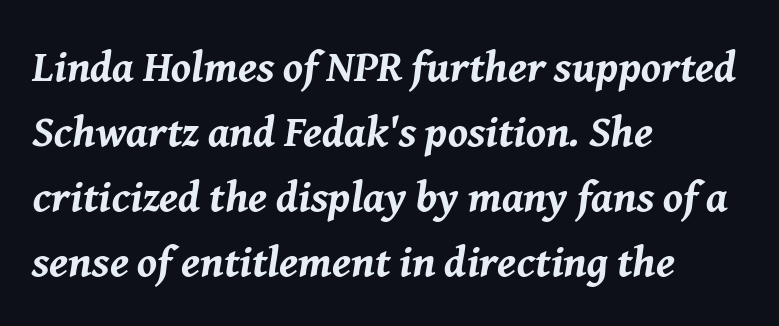
{"italic": "yes", "lean": "right", "slant_degrees": 8, "bold": "yes", "weight": "bold", "width": "normal", "stroke_contrast": "medium", "x_height": "medium", "monospaced": "no", "underline": "no", "align": "left", "line_spacing": "normal", "line_spacing_ratio": 1.48, "letter_spacing": "normal", "letter_spacing_em": 0.0, "glyph_px": 44}
